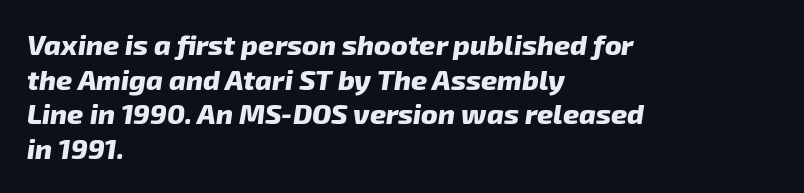
The image shows 28 px heavy type, italic (leaning right); set left-aligned, line spacing 1.24x, normal letter spacing, not underlined; low stroke contrast and a medium x-height.
